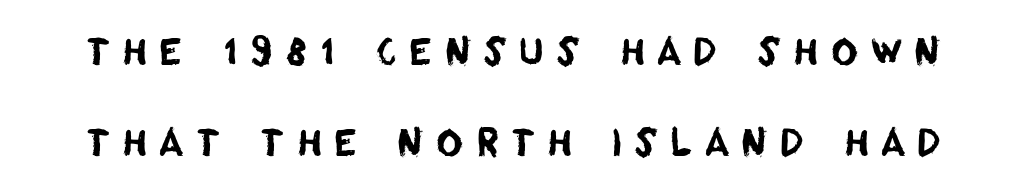
The image shows 37 px sans-serif type; set loose line spacing (2.45x), unusually wide letter spacing (+0.32 em), not underlined; low stroke contrast and a large x-height.
